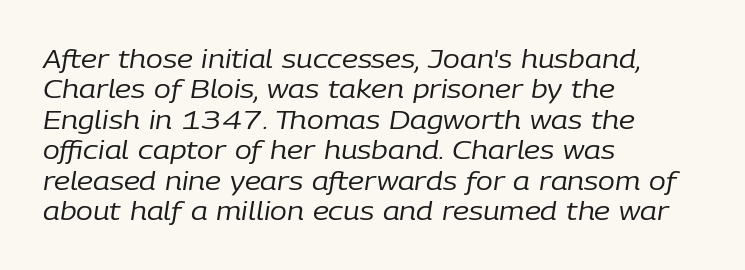
{"italic": "yes", "lean": "right", "slant_degrees": 9, "bold": "no", "underline": "no", "align": "left", "line_spacing_ratio": 1.22, "letter_spacing": "normal", "letter_spacing_em": 0.0, "glyph_px": 25}
